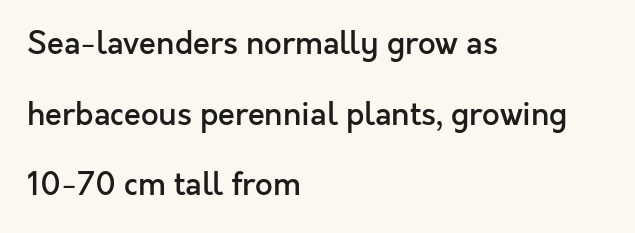
The image shows 31 px semibold sans-serif type, upright; set left-aligned, loose line spacing (2.28x), normal letter spacing, not underlined; a medium x-height.
